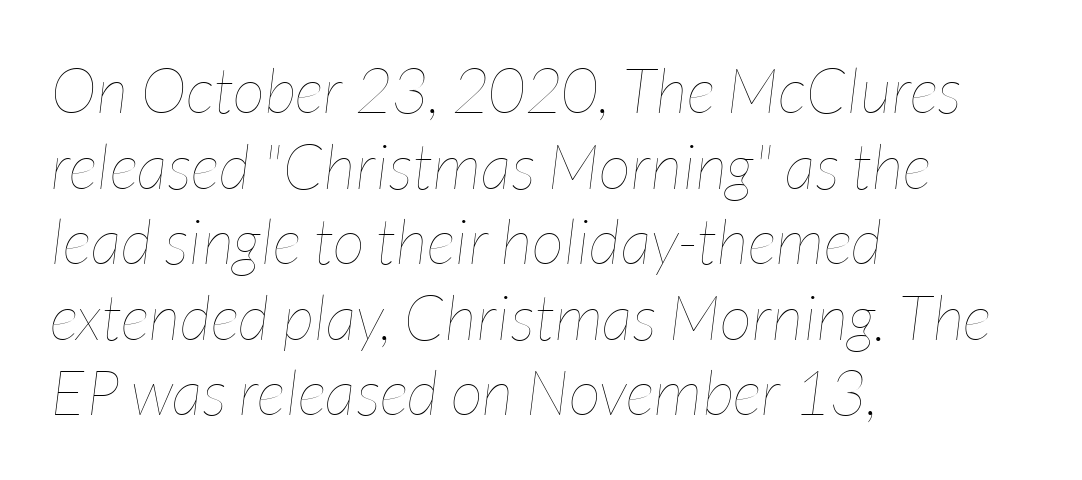
Q: Is the text bold? A: No.
Q: Is the text italic (slanted)? A: Yes, it leans right by about 7 degrees.
Q: Is the text underlined? A: No.
Q: How is the paragraph aligned? A: Left-aligned.
Q: Is the spacing between letters normal or unusually wide? A: Normal.
Q: Width (condensed, normal, or wide)? A: Condensed.
Q: Stroke contrast? A: Low.
Q: x-height? A: Medium.
Q: Monospaced? A: No.
